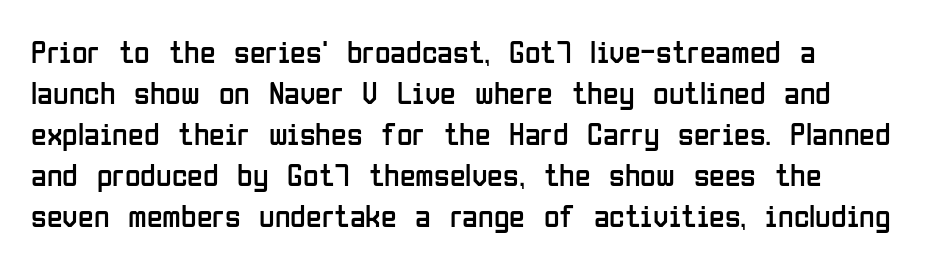
{"serif": "no", "italic": "no", "bold": "no", "weight": "regular", "width": "condensed", "stroke_contrast": "low", "x_height": "medium", "monospaced": "no", "underline": "no", "line_spacing": "normal", "line_spacing_ratio": 1.28, "letter_spacing": "normal", "letter_spacing_em": 0.0, "glyph_px": 32}
